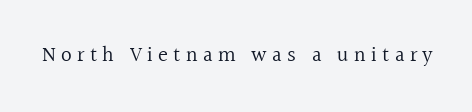
{"italic": "no", "bold": "no", "underline": "no", "letter_spacing": "wide", "letter_spacing_em": 0.25, "glyph_px": 21}
